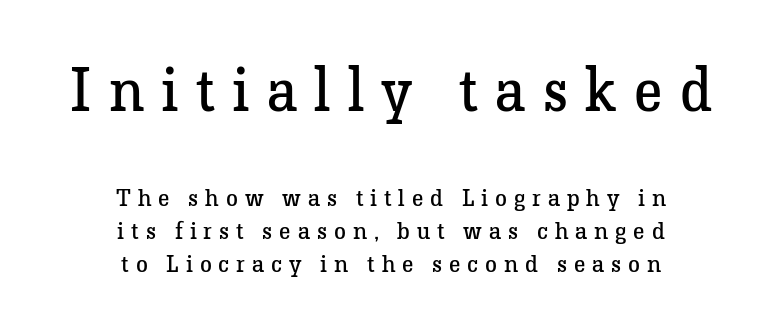
Q: Is the text bold? A: No.
Q: Is the text italic (slanted)? A: No, it is upright.
Q: Is the typeface a serif or a sans-serif typeface? A: Serif.
Q: Is the text underlined? A: No.
Q: How is the paragraph aligned? A: Centered.
Q: Is the spacing between letters normal or unusually wide? A: Unusually wide.
Q: Is the spacing between lines tight, normal or loose? A: Normal.
Q: Which block of text is set in a larger size, the first (top) or the second (bottom)? A: The first (top) one.
Q: Width (condensed, normal, or wide)? A: Normal.
Q: Stroke contrast? A: Low.
Q: x-height? A: Medium.
Q: Monospaced? A: No.
